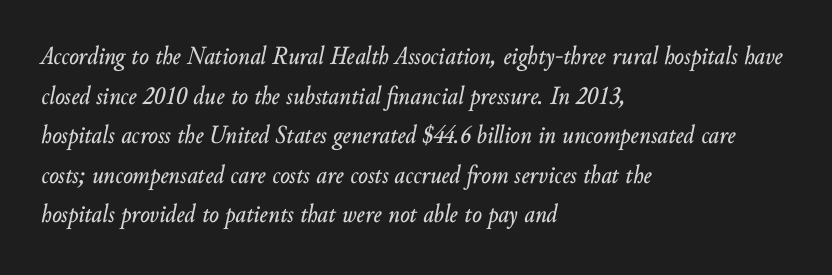
{"italic": "yes", "lean": "right", "slant_degrees": 10, "underline": "no", "align": "left", "line_spacing": "normal", "line_spacing_ratio": 1.52, "letter_spacing": "normal", "letter_spacing_em": 0.0, "glyph_px": 26}
